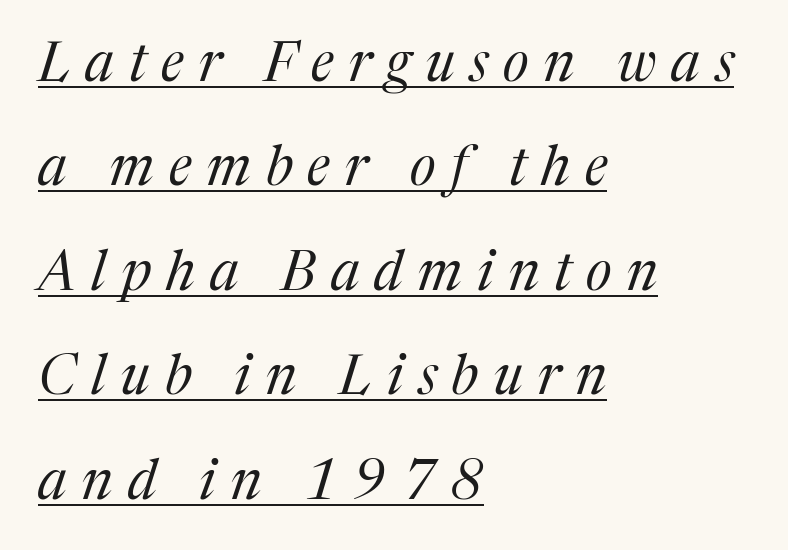
{"serif": "yes", "italic": "yes", "lean": "right", "slant_degrees": 17, "bold": "no", "weight": "regular", "width": "normal", "stroke_contrast": "medium", "x_height": "medium", "monospaced": "no", "underline": "yes", "align": "left", "line_spacing": "loose", "line_spacing_ratio": 1.9, "letter_spacing": "wide", "letter_spacing_em": 0.27, "glyph_px": 55}
